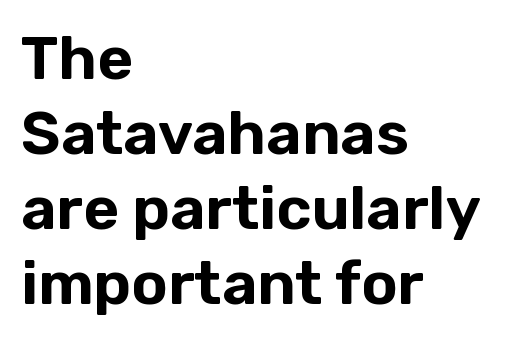
Q: Is the text italic (slanted)? A: No, it is upright.
Q: Is the typeface a serif or a sans-serif typeface? A: Sans-serif.
Q: Is the text underlined? A: No.
Q: How is the paragraph aligned? A: Left-aligned.
Q: Is the spacing between letters normal or unusually wide? A: Normal.
Q: Width (condensed, normal, or wide)? A: Normal.
Q: Stroke contrast? A: Low.
Q: x-height? A: Medium.
Q: Monospaced? A: No.
